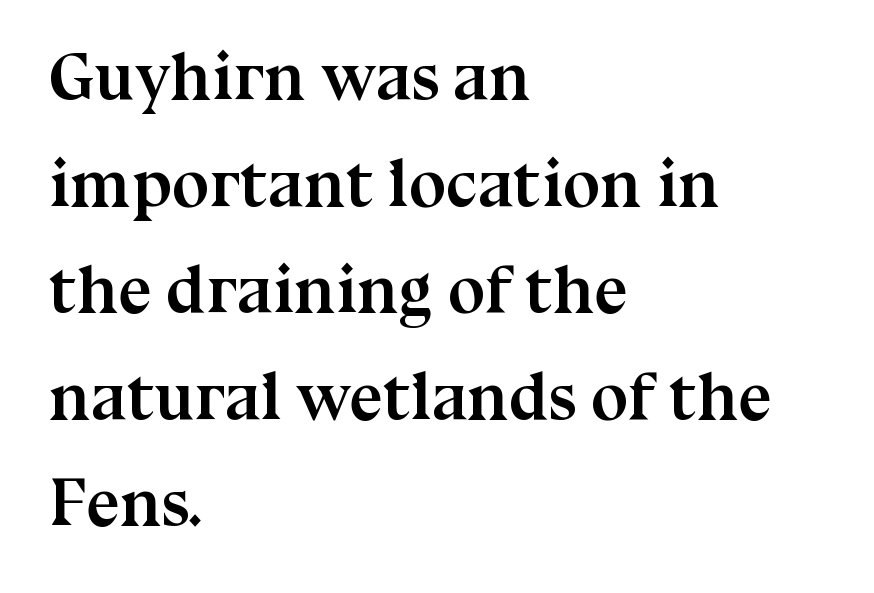
The image shows 67 px semibold serif type, upright; set left-aligned, normal line spacing (1.59x), normal letter spacing, not underlined; medium stroke contrast and a medium x-height.
